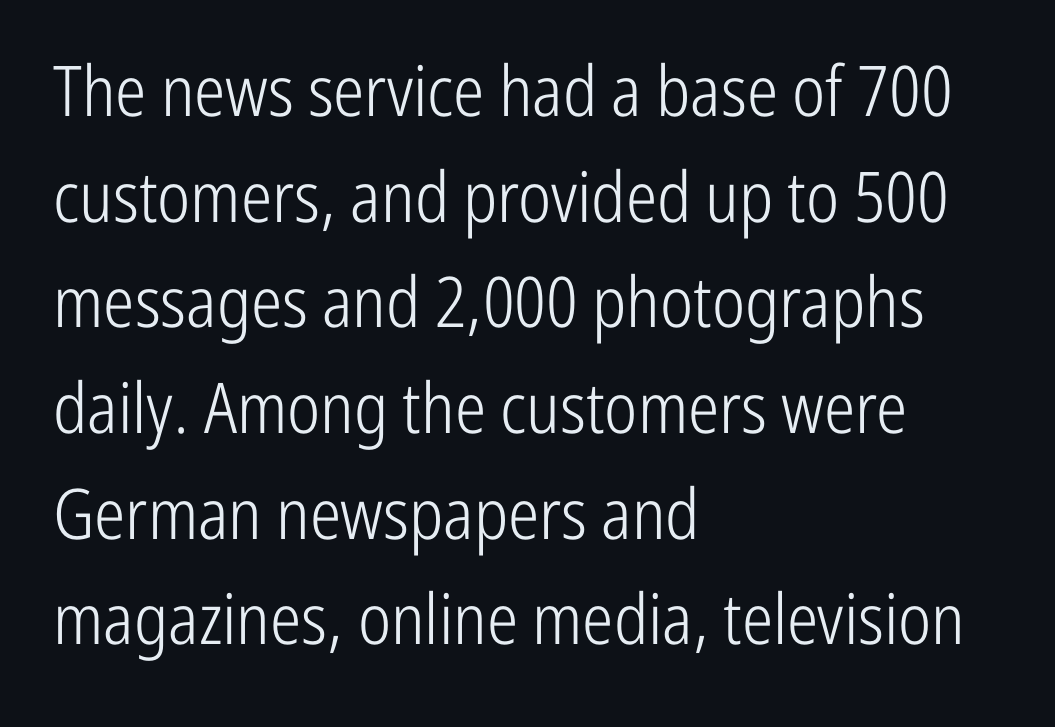
The rendering keeps characters at their native spacing. Each stroke keeps to a modest, everyday thickness or less. The lines sit at an ordinary, default distance from one another. The compositor pushed each line to the left boundary. The typography opts for an upright posture over an oblique one.
